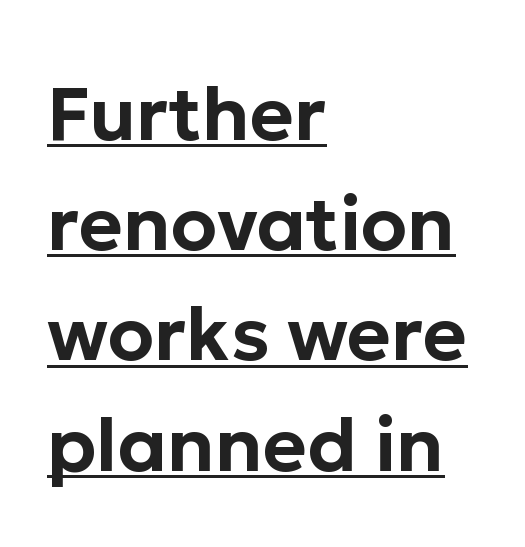
The type is set solid horizontally, with unmodified tracking. Look at the bottom of the vertical strokes: they stop flat, with no serifs. Do the characters align in a grid? No, the font is proportional. Reading down the block, your eye returns to a fixed left position each line.
